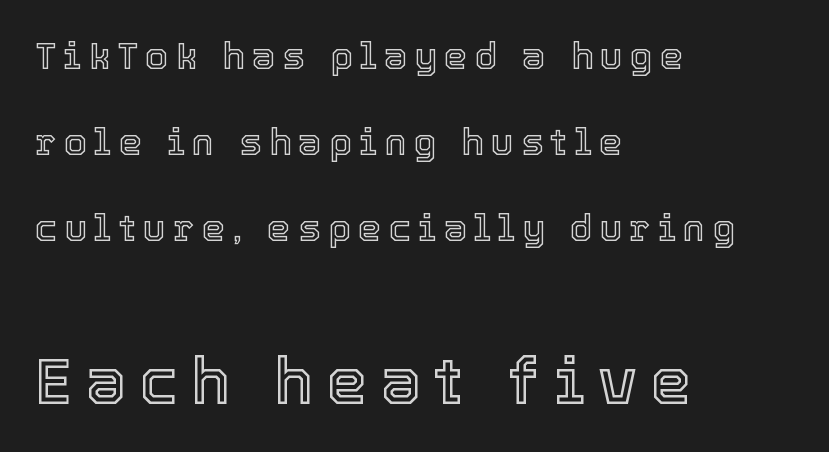
{"italic": "no", "width": "normal", "x_height": "medium", "monospaced": "no", "underline": "no", "align": "left", "line_spacing": "loose", "line_spacing_ratio": 2.32, "letter_spacing": "wide", "letter_spacing_em": 0.2, "larger_block": "second", "size_ratio": 1.76, "glyph_px": 65}
